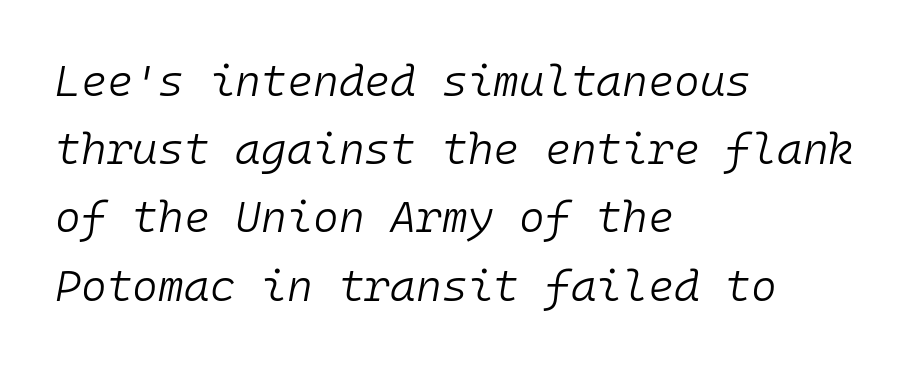
{"italic": "yes", "lean": "right", "slant_degrees": 10, "bold": "no", "weight": "light", "width": "normal", "stroke_contrast": "low", "x_height": "medium", "monospaced": "yes", "underline": "no", "align": "left", "line_spacing": "normal", "line_spacing_ratio": 1.55, "letter_spacing": "normal", "letter_spacing_em": 0.0, "glyph_px": 44}
